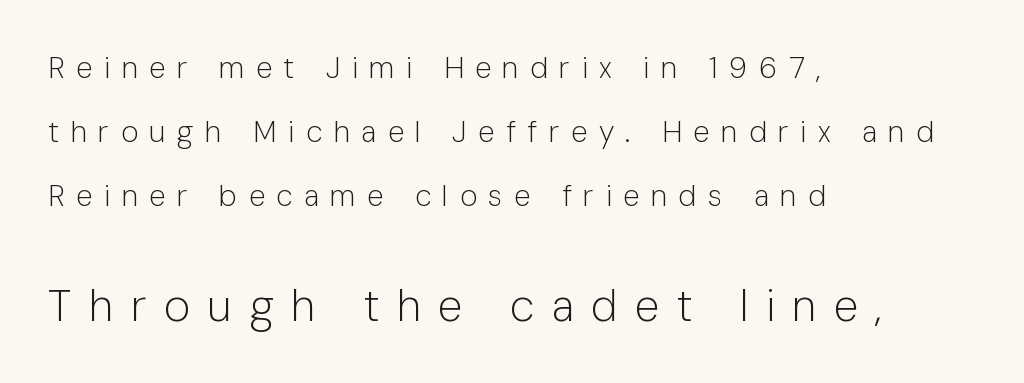
Q: Is the text bold? A: No.
Q: Is the text italic (slanted)? A: No, it is upright.
Q: Is the typeface a serif or a sans-serif typeface? A: Sans-serif.
Q: Is the text underlined? A: No.
Q: How is the paragraph aligned? A: Left-aligned.
Q: Is the spacing between letters normal or unusually wide? A: Unusually wide.
Q: Is the spacing between lines tight, normal or loose? A: Loose.
Q: Which block of text is set in a larger size, the first (top) or the second (bottom)? A: The second (bottom) one.
Q: Width (condensed, normal, or wide)? A: Normal.
Q: Stroke contrast? A: Low.
Q: x-height? A: Medium.
Q: Monospaced? A: No.
